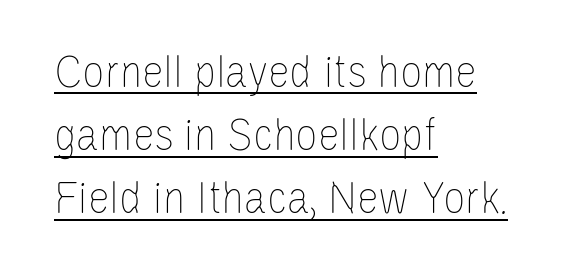
{"italic": "no", "bold": "no", "weight": "thin", "width": "condensed", "stroke_contrast": "low", "x_height": "large", "monospaced": "no", "underline": "yes", "align": "left", "line_spacing": "normal", "line_spacing_ratio": 1.29, "letter_spacing": "normal", "letter_spacing_em": 0.0, "glyph_px": 49}
